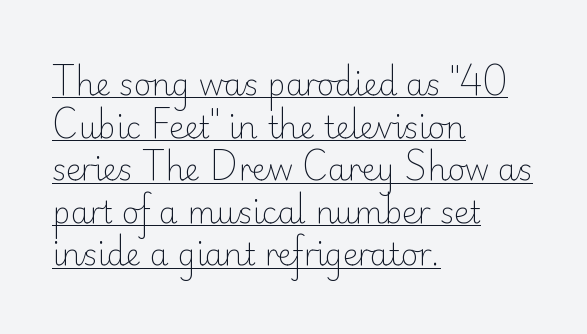
Q: Is the text bold? A: No.
Q: Is the text italic (slanted)? A: No, it is upright.
Q: Is the typeface a serif or a sans-serif typeface? A: Sans-serif.
Q: Is the text underlined? A: Yes.
Q: How is the paragraph aligned? A: Left-aligned.
Q: Is the spacing between letters normal or unusually wide? A: Normal.
Q: Is the spacing between lines tight, normal or loose? A: Normal.
Q: Width (condensed, normal, or wide)? A: Normal.
Q: Stroke contrast? A: Low.
Q: x-height? A: Small.
Q: Monospaced? A: No.
